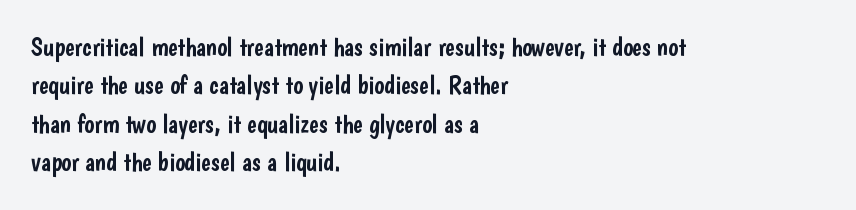
These lines keep a tight, regular rhythm from letter to letter. A student would call this left alignment; a typographer would say flush left, rag right. Descenders are the only things crossing below the line. Evenly set lines give the paragraph a standard silhouette. Ordinary non-slanted type is in use.
